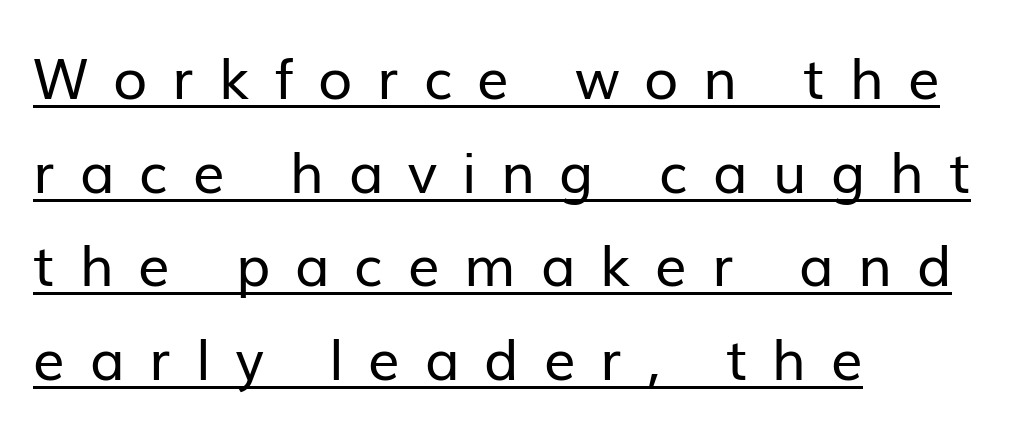
A typographer would call this underscored text. The typeface has the unassuming heft of standard copy or less. Unlike italic type, these characters show no tilt at all. Teacher's note: observe the even left margin — that is flush-left alignment.
